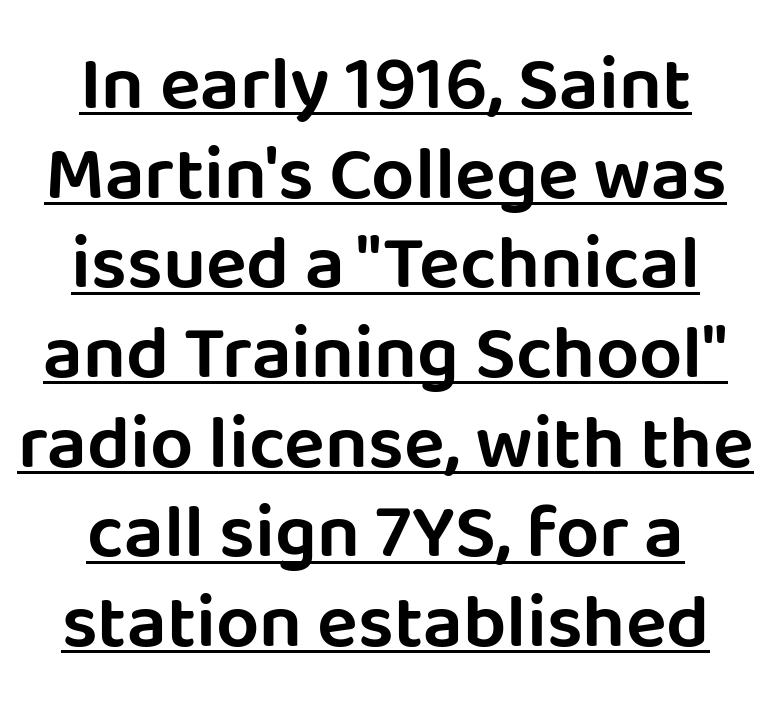
The image shows 76 px sans-serif type, upright; set centered, line spacing 1.18x, normal letter spacing, underlined; low stroke contrast and a large x-height.
